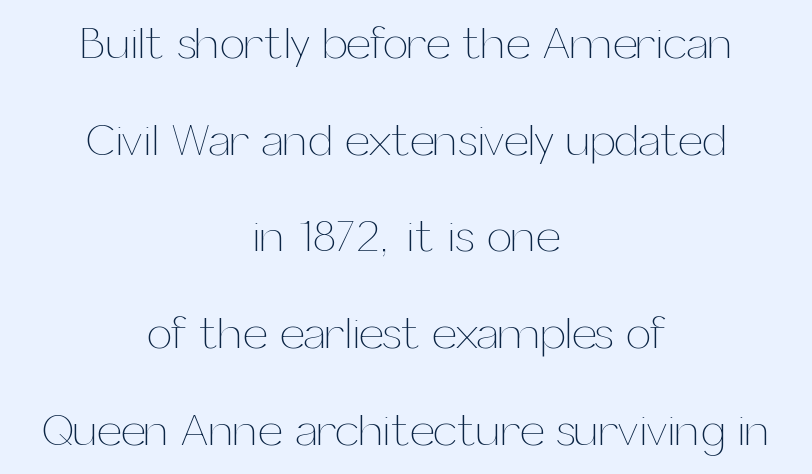
The image shows 45 px thin type, upright; set centered, loose line spacing (2.15x), normal letter spacing, not underlined; medium stroke contrast and a medium x-height.
